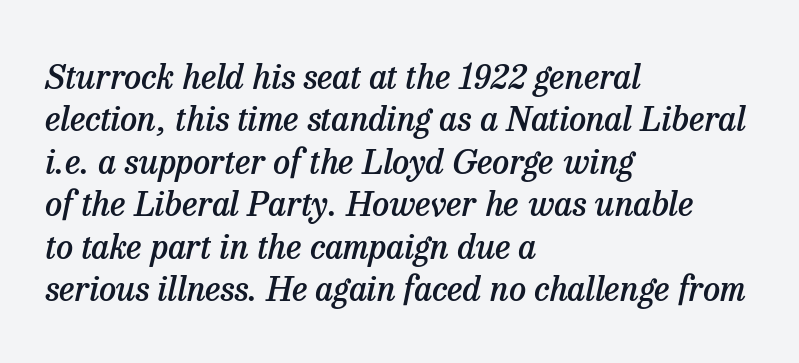
{"serif": "yes", "italic": "yes", "lean": "right", "slant_degrees": 13, "bold": "semi", "weight": "semibold", "width": "normal", "stroke_contrast": "low", "x_height": "medium", "monospaced": "no", "underline": "no", "align": "left", "line_spacing": "normal", "line_spacing_ratio": 1.25, "letter_spacing": "normal", "letter_spacing_em": 0.0, "glyph_px": 34}
